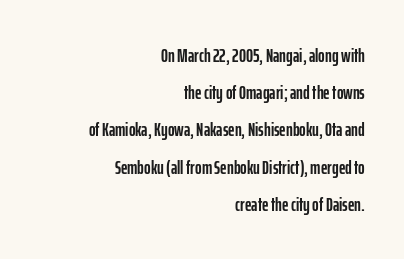
{"italic": "no", "underline": "no", "align": "right", "line_spacing_ratio": 1.86, "letter_spacing": "normal", "letter_spacing_em": 0.0, "glyph_px": 20}
